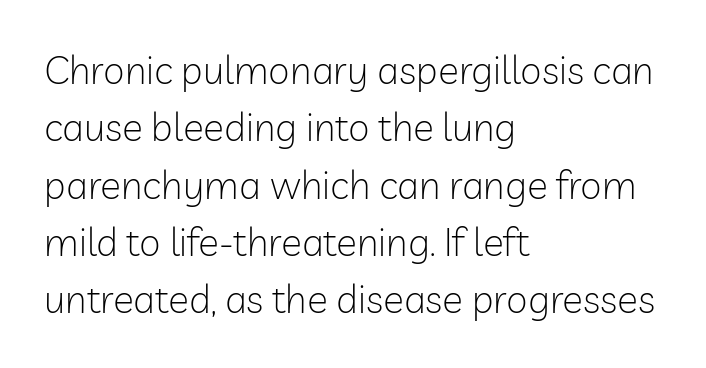
Honestly, the letter spacing is just normal — you wouldn't notice it. The font's upright variant was chosen for this text. This is not heavy type; no bold has been used. The font family rendered here belongs to the sans-serif group. Each letter keeps its own natural width here, so spacing adapts to shape.
